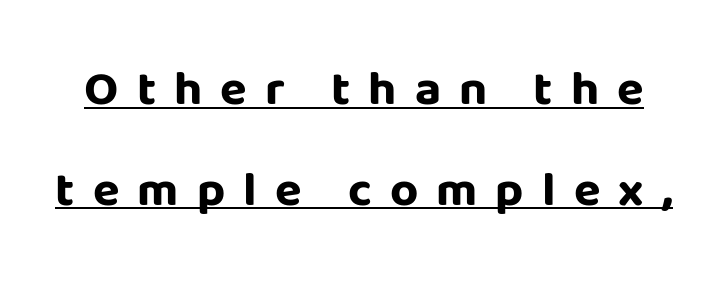
Notice how the stems are strictly vertical — no italics here. Between one letter and the next there's a generous, obvious gap. Is this a fixed-width face? No — the glyphs have proportional, varying widths. Does the weight exceed regular? Yes, all the way to bold.
